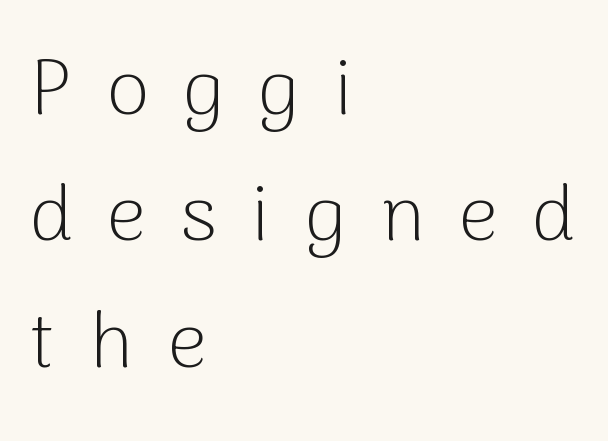
Upright lettering throughout. The paragraph shown leans on its left margin. Quick note: interline space is typical. Honestly, the letter spacing is so wide it's the main thing you notice. A bare baseline throughout the passage.
